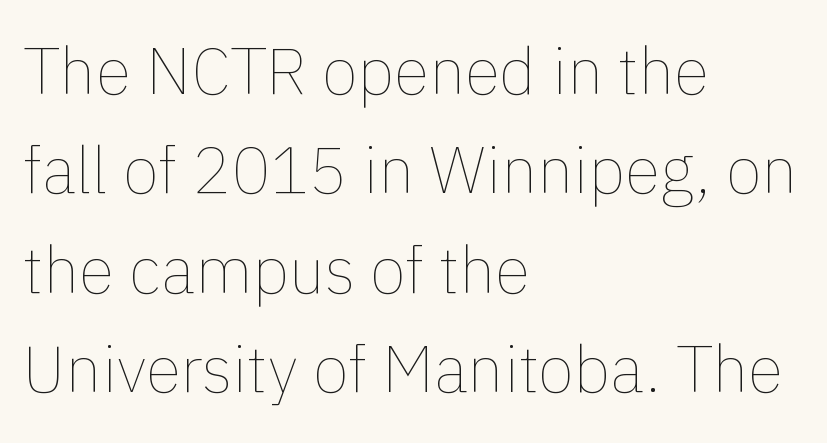
Q: Is the text bold? A: No.
Q: Is the text italic (slanted)? A: No, it is upright.
Q: Is the text underlined? A: No.
Q: How is the paragraph aligned? A: Left-aligned.
Q: Is the spacing between letters normal or unusually wide? A: Normal.
Q: Is the spacing between lines tight, normal or loose? A: Normal.
Q: Width (condensed, normal, or wide)? A: Normal.
Q: Stroke contrast? A: Low.
Q: x-height? A: Medium.
Q: Monospaced? A: No.
